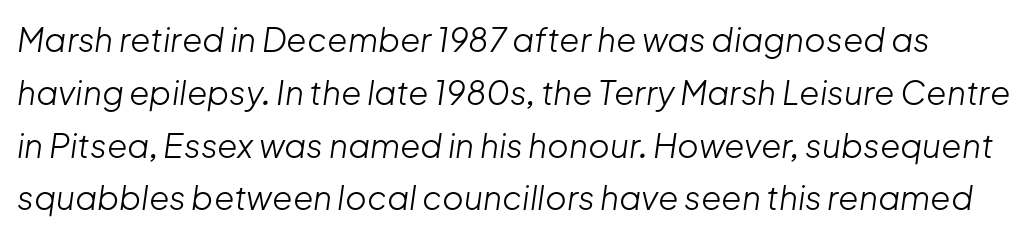
Tall strokes in this sample are angled rather than plumb. The rows are spaced the way most documents space them. Between one letter and the next there's only the usual sliver of space. Descenders are the only things crossing below the line.
